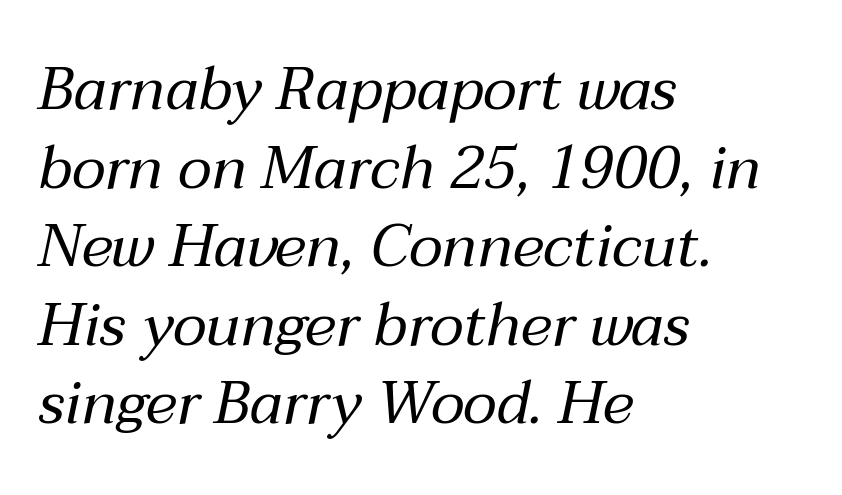
Think of a printed novel: that variable character pitch is what you see here. Glyph-to-glyph distance matches everyday printed text. Short and long lines alike share a common starting point at left. Letters have the restrained weight of plain body copy at most.
